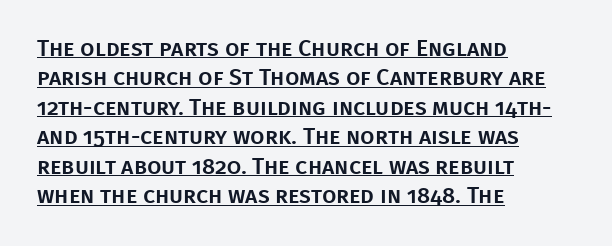
{"italic": "no", "underline": "yes", "align": "left", "line_spacing": "normal", "line_spacing_ratio": 1.28, "letter_spacing": "normal", "letter_spacing_em": 0.0, "glyph_px": 23}
